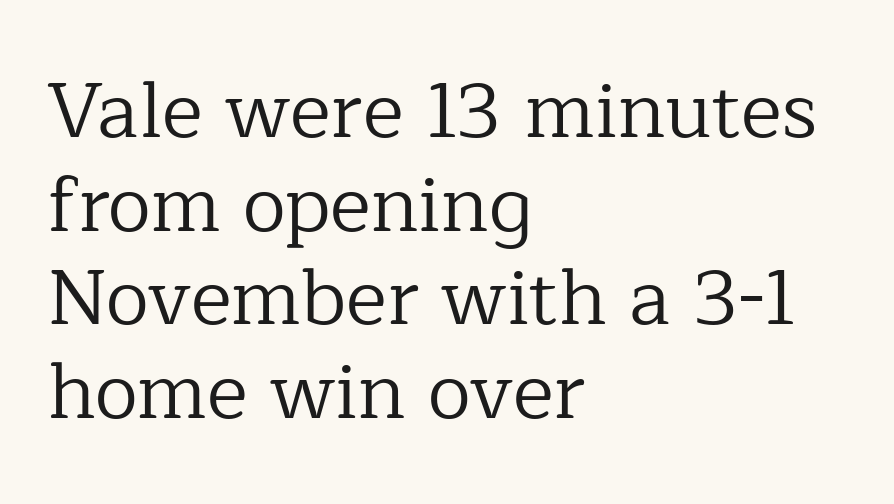
The image shows 78 px regular-weight serif type, upright; set left-aligned, line spacing 1.2x, normal letter spacing, not underlined; low stroke contrast and a medium x-height.
